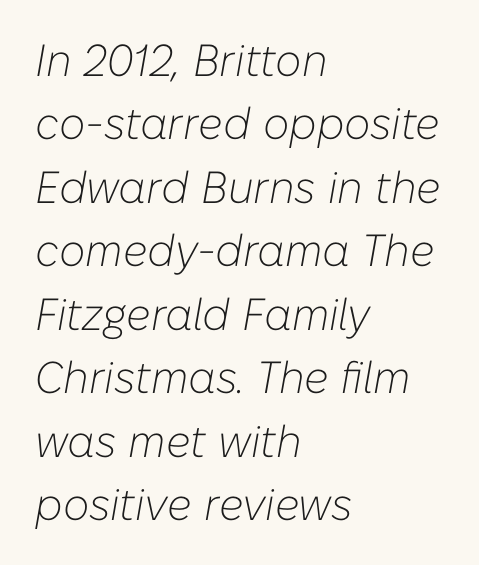
Q: Is the text bold? A: No.
Q: Is the text italic (slanted)? A: Yes, it leans right by about 10 degrees.
Q: Is the text underlined? A: No.
Q: How is the paragraph aligned? A: Left-aligned.
Q: Is the spacing between letters normal or unusually wide? A: Normal.
Q: Is the spacing between lines tight, normal or loose? A: Normal.
Q: Width (condensed, normal, or wide)? A: Normal.
Q: Stroke contrast? A: Low.
Q: x-height? A: Medium.
Q: Monospaced? A: No.
